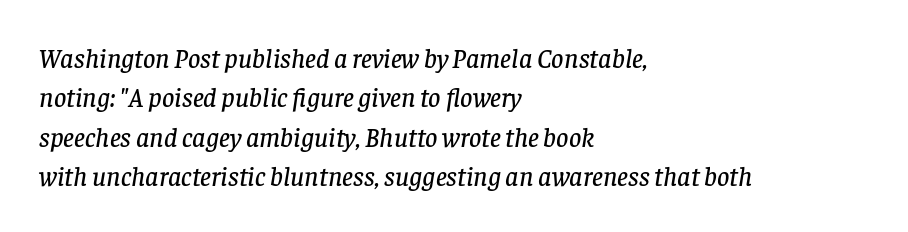
The image shows 27 px text type, italic (leaning right); set left-aligned, normal line spacing (1.46x), normal letter spacing, not underlined.
